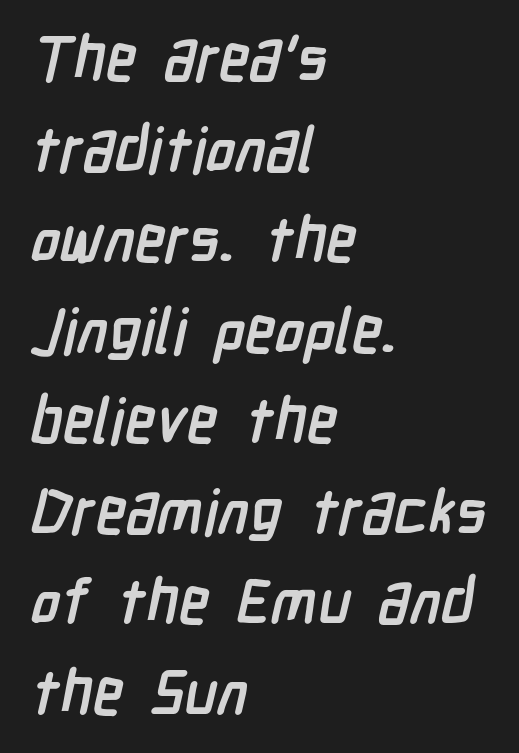
Beneath every word, the page is bare. Notice how thick the strokes are: this is what a full bold looks like. Line starts are locked; line ends wander. The passage shown has conventional tracking throughout.
